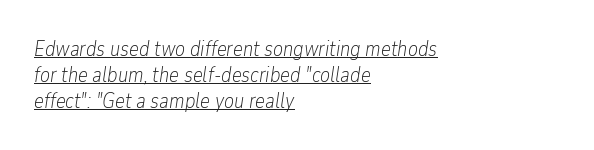
The image shows 21 px text type, italic (leaning right); set left-aligned, line spacing 1.23x, normal letter spacing, underlined.
